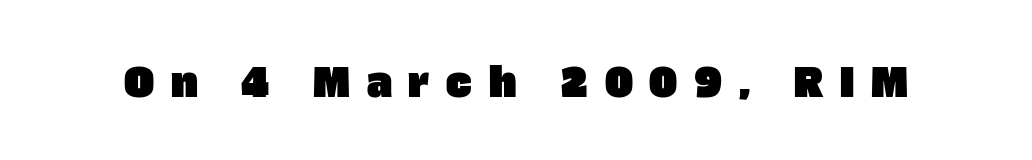
Unlike a traditional serif, this face leaves its strokes unadorned. Think of a printed novel: that variable character pitch is what you see here. Beneath every word, the page is bare. Tracking value appears strongly positive — letters spread wide.
